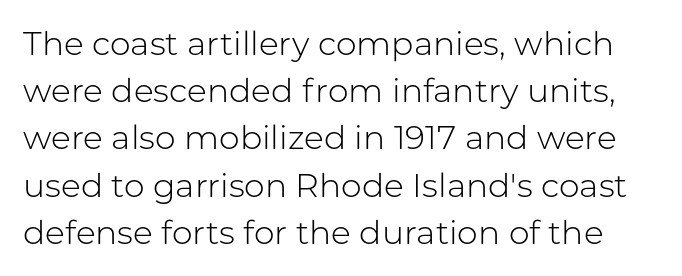
The image shows 33 px light sans-serif type, upright; set normal line spacing (1.43x), normal letter spacing, not underlined; low stroke contrast and a medium x-height.
